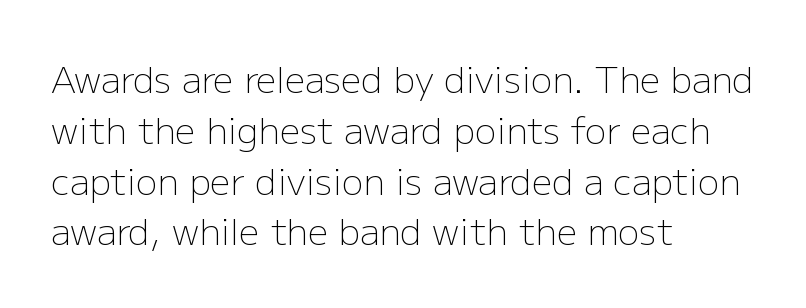
Descenders hang freely into open space. Horizontal alignment here is leftward, the default for most running prose. Ink coverage per letter is moderate at most. The letters stand upright; this is a roman face. Is there much room between lines? A standard amount, neither cramped nor airy. Characters follow at the spacing the type designer built in.
